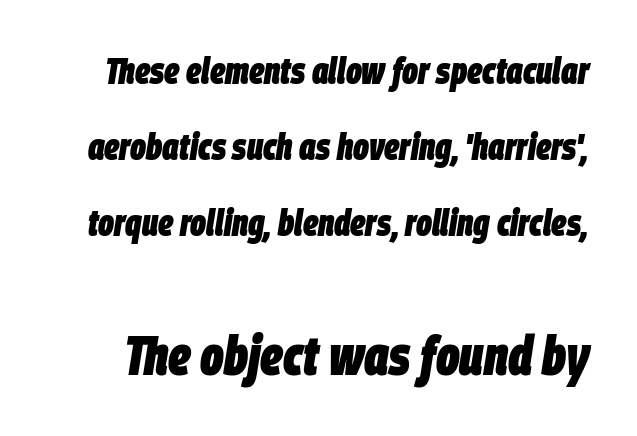
Nobody drew a line under any word here. Italic: yes, the glyphs are oblique. Words appear dense and cohesive because spacing is normal. These lines are rendered in a variable-pitch font. Its strokes are broad and dark, the hallmark of bold type.
